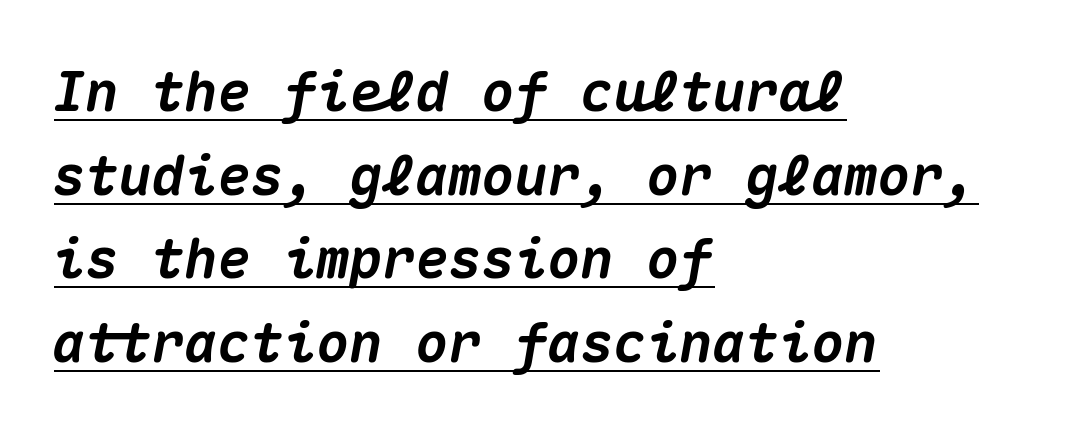
Q: Is the text bold? A: Yes.
Q: Is the text italic (slanted)? A: Yes, it leans right by about 10 degrees.
Q: Is the text underlined? A: Yes.
Q: How is the paragraph aligned? A: Left-aligned.
Q: Is the spacing between letters normal or unusually wide? A: Normal.
Q: Is the spacing between lines tight, normal or loose? A: Normal.
Q: Width (condensed, normal, or wide)? A: Normal.
Q: Stroke contrast? A: Medium.
Q: x-height? A: Medium.
Q: Monospaced? A: Yes.
